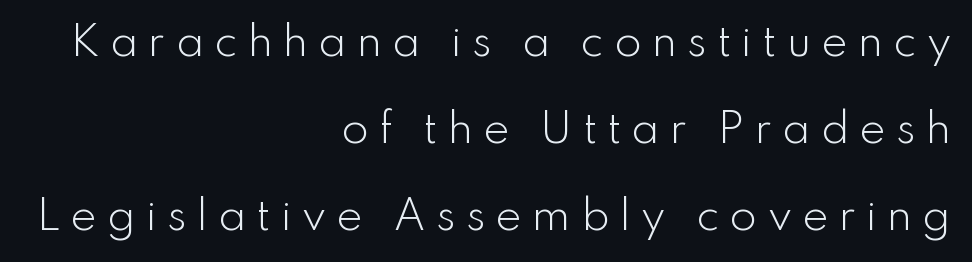
Q: Is the text bold? A: No.
Q: Is the text italic (slanted)? A: No, it is upright.
Q: Is the typeface a serif or a sans-serif typeface? A: Sans-serif.
Q: Is the text underlined? A: No.
Q: How is the paragraph aligned? A: Right-aligned.
Q: Is the spacing between letters normal or unusually wide? A: Unusually wide.
Q: Is the spacing between lines tight, normal or loose? A: Loose.
Q: Width (condensed, normal, or wide)? A: Normal.
Q: Stroke contrast? A: Low.
Q: x-height? A: Small.
Q: Monospaced? A: No.
